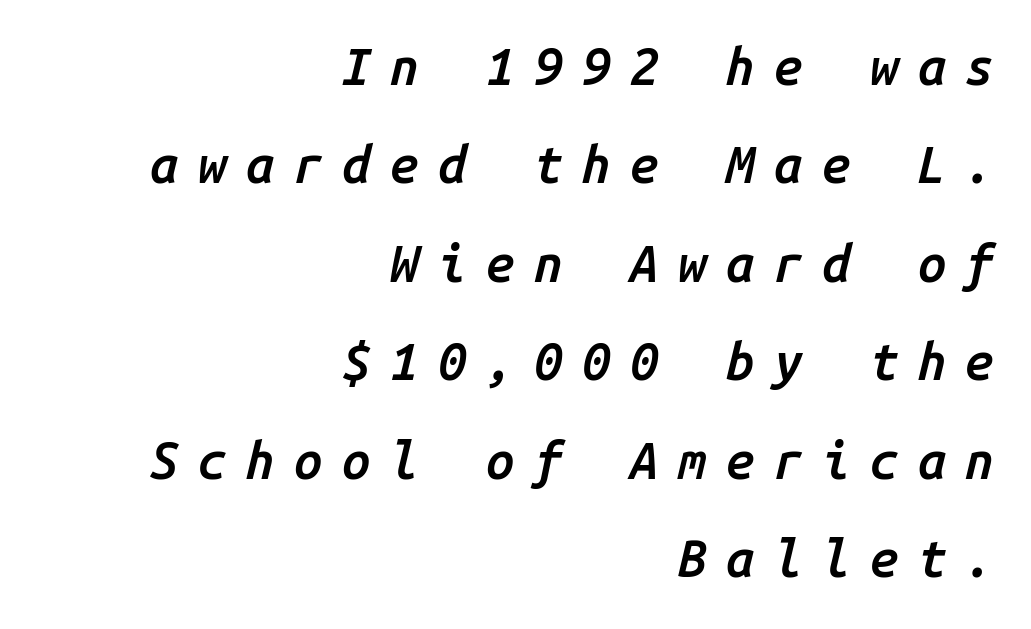
The image shows 51 px semibold type, italic (leaning right), monospaced; set right-aligned, loose line spacing (1.93x), unusually wide letter spacing (+0.38 em), not underlined; low stroke contrast and a medium x-height.
